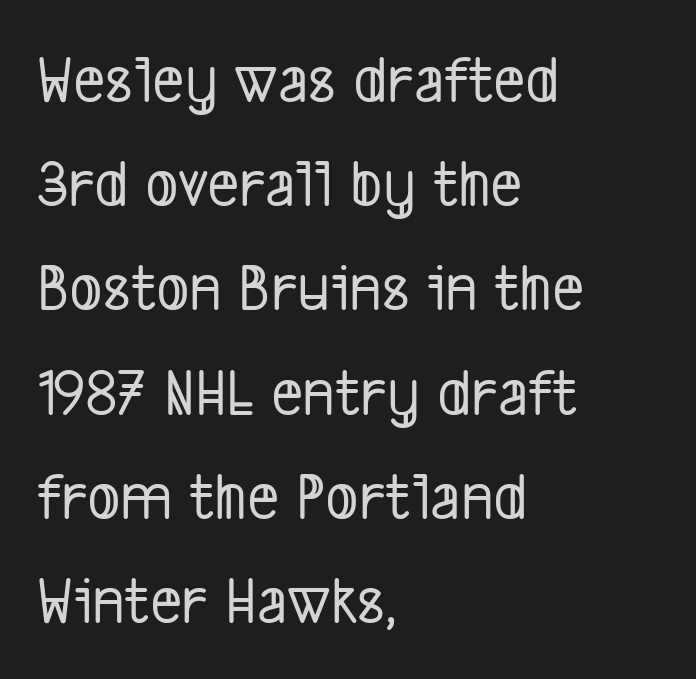
The lines sit at an ordinary, default distance from one another. The paragraph shown leans on its left margin. Each word holds together tightly as a unit, with standard inter-letter gaps. This is sans-serif lettering, the kind often seen on screens and signage. Check the space under the baseline: it is left empty. The rendering uses natural spacing where letterforms have individual widths.
